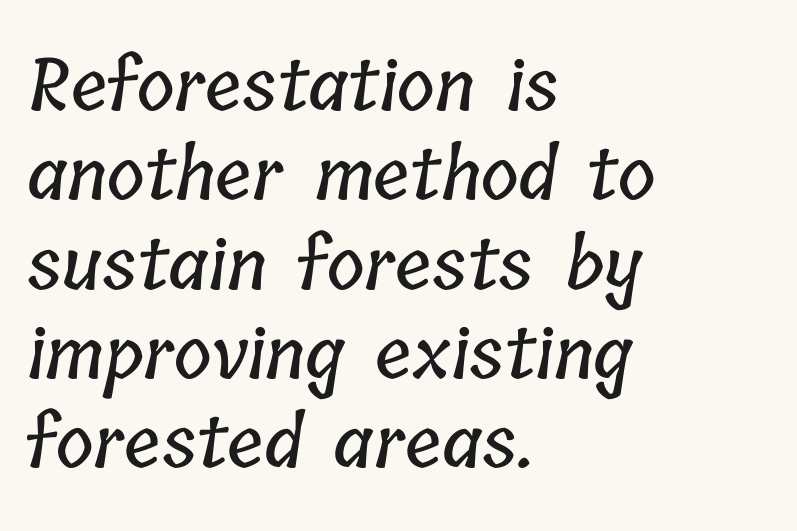
This rendering leaves character spacing at its baseline value. The passage shown is typed in a proportional face where columns would drift. Bare-footed words on every line. These lines are set flush left with a ragged right edge.
